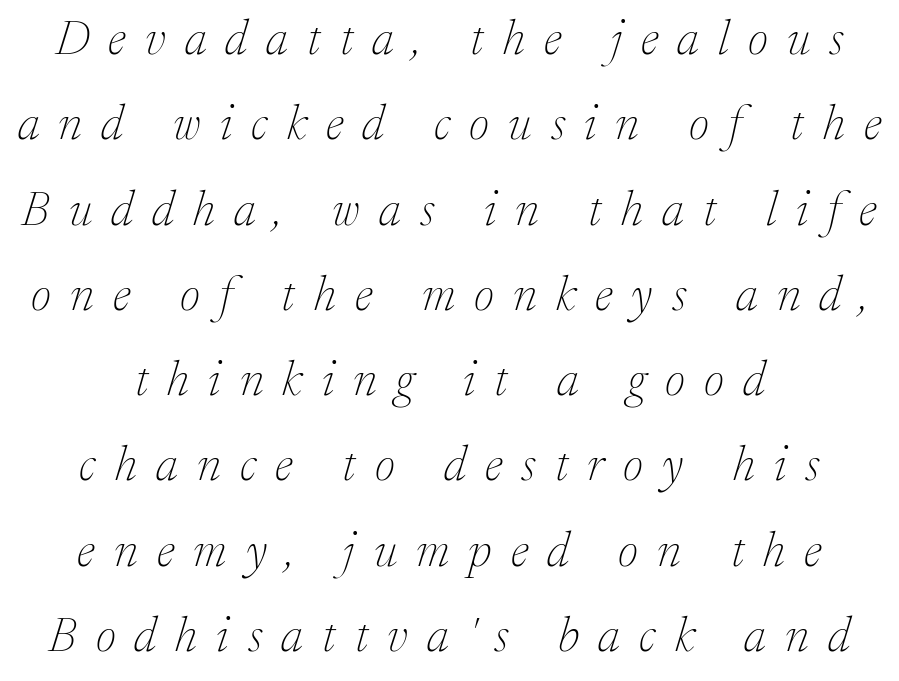
Q: Is the text bold? A: No.
Q: Is the text italic (slanted)? A: Yes, it leans right by about 17 degrees.
Q: Is the typeface a serif or a sans-serif typeface? A: Serif.
Q: Is the text underlined? A: No.
Q: How is the paragraph aligned? A: Centered.
Q: Is the spacing between letters normal or unusually wide? A: Unusually wide.
Q: Width (condensed, normal, or wide)? A: Normal.
Q: Stroke contrast? A: Low.
Q: x-height? A: Medium.
Q: Monospaced? A: No.
